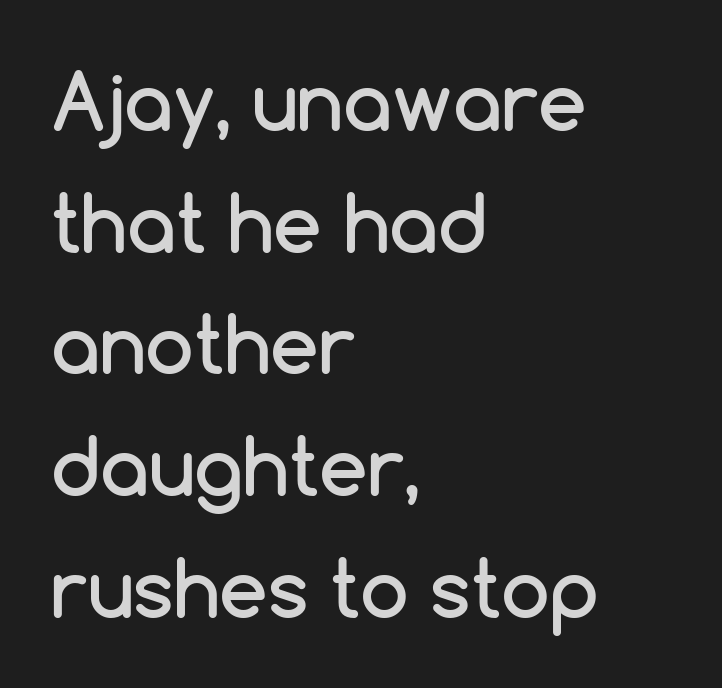
You can tell from the bare stems that sans-serif type was used. Regular leading. Observe the ordinary spacing: letters are neighbours, not strangers. It's the straight-up-and-down kind of type.
